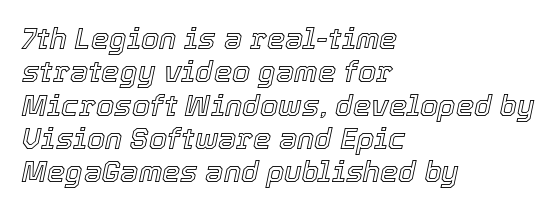
Q: Is the text italic (slanted)? A: Yes, it leans right by about 12 degrees.
Q: Is the text underlined? A: No.
Q: How is the paragraph aligned? A: Left-aligned.
Q: Is the spacing between letters normal or unusually wide? A: Normal.
Q: Is the spacing between lines tight, normal or loose? A: Tight.
Q: Width (condensed, normal, or wide)? A: Normal.
Q: x-height? A: Medium.
Q: Monospaced? A: No.
